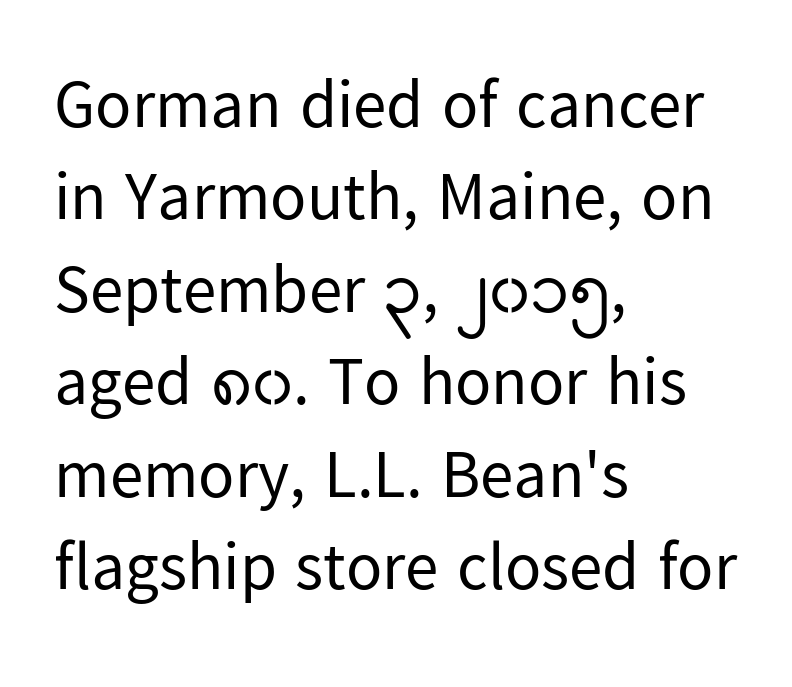
{"serif": "no", "italic": "no", "bold": "no", "weight": "regular", "width": "normal", "stroke_contrast": "low", "x_height": "medium", "monospaced": "no", "underline": "no", "align": "left", "line_spacing": "normal", "line_spacing_ratio": 1.38, "letter_spacing": "normal", "letter_spacing_em": 0.0, "glyph_px": 67}
